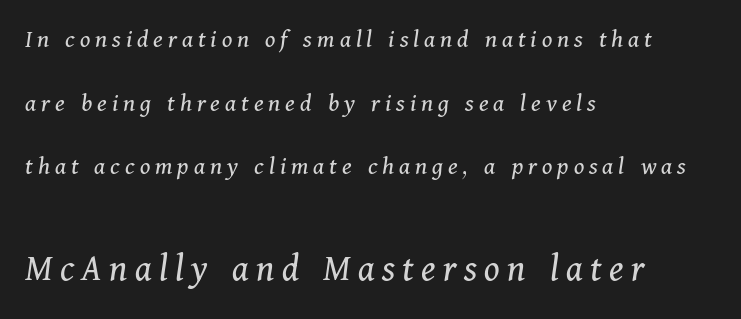
{"serif": "yes", "italic": "yes", "lean": "right", "slant_degrees": 11, "bold": "no", "weight": "regular", "width": "normal", "stroke_contrast": "medium", "x_height": "medium", "monospaced": "no", "underline": "no", "align": "left", "line_spacing": "loose", "line_spacing_ratio": 2.45, "larger_block": "second", "size_ratio": 1.5, "glyph_px": 39}
